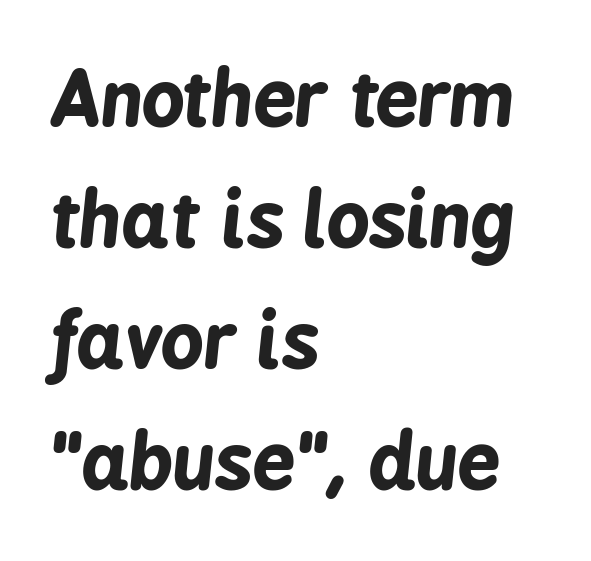
The image shows 76 px bold, condensed type, italic (leaning right); set left-aligned, normal line spacing (1.59x), normal letter spacing, not underlined; low stroke contrast and a medium x-height.
